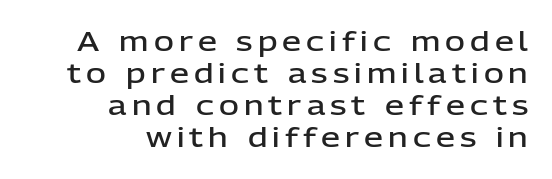
Italic? Not at all — the glyphs are vertical. Notice the strokes are somewhat thickened but not fully heavy: this is a semibold. The compositor pushed each line to the right boundary. The specimen omits any rule beneath the text block's lines.
